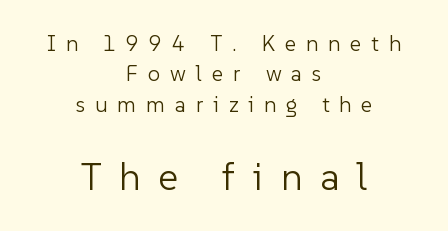
Q: Is the text bold? A: No.
Q: Is the text italic (slanted)? A: No, it is upright.
Q: Is the typeface a serif or a sans-serif typeface? A: Sans-serif.
Q: Is the text underlined? A: No.
Q: How is the paragraph aligned? A: Centered.
Q: Is the spacing between letters normal or unusually wide? A: Unusually wide.
Q: Is the spacing between lines tight, normal or loose? A: Normal.
Q: Which block of text is set in a larger size, the first (top) or the second (bottom)? A: The second (bottom) one.
Q: Width (condensed, normal, or wide)? A: Normal.
Q: Stroke contrast? A: Low.
Q: x-height? A: Medium.
Q: Monospaced? A: No.
